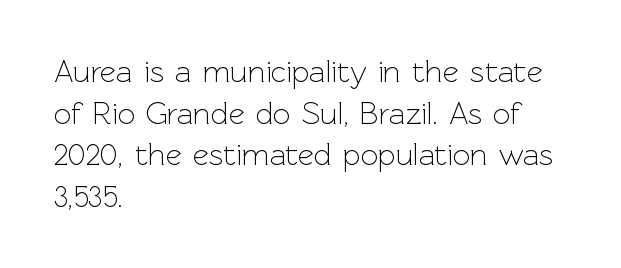
{"serif": "no", "italic": "no", "bold": "no", "weight": "light", "width": "normal", "x_height": "medium", "monospaced": "no", "underline": "no", "align": "left", "line_spacing": "normal", "line_spacing_ratio": 1.34, "letter_spacing": "normal", "letter_spacing_em": 0.0, "glyph_px": 31}
